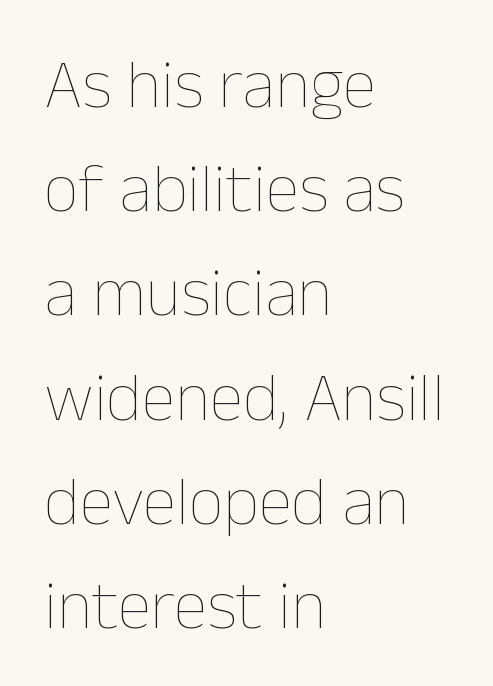
Weight: regular or lighter. Check under the words: just untouched page. Compared with typical paragraphs, the rows here are spaced about the same. Posture: straight, roman, zero tilt. Each letter keeps its own natural width here, so spacing adapts to shape.
